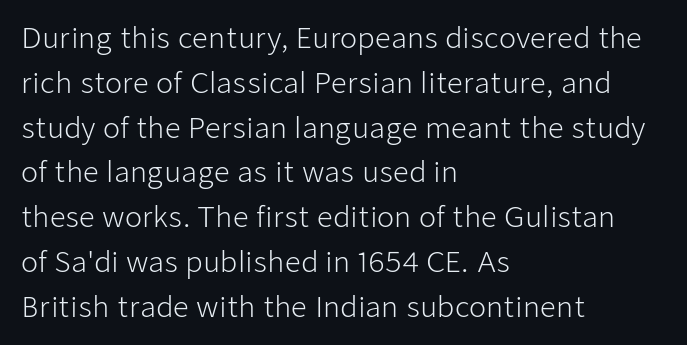
The image shows 28 px light sans-serif type, upright; set left-aligned, normal line spacing (1.6x), normal letter spacing, not underlined; low stroke contrast and a medium x-height.
